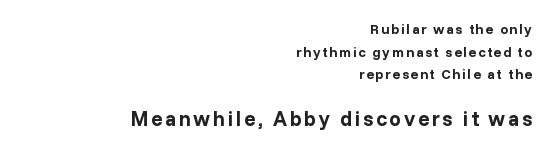
Q: Is the text bold? A: Yes.
Q: Is the text italic (slanted)? A: No, it is upright.
Q: Is the text underlined? A: No.
Q: How is the paragraph aligned? A: Right-aligned.
Q: Is the spacing between lines tight, normal or loose? A: Normal.
Q: Which block of text is set in a larger size, the first (top) or the second (bottom)? A: The second (bottom) one.
